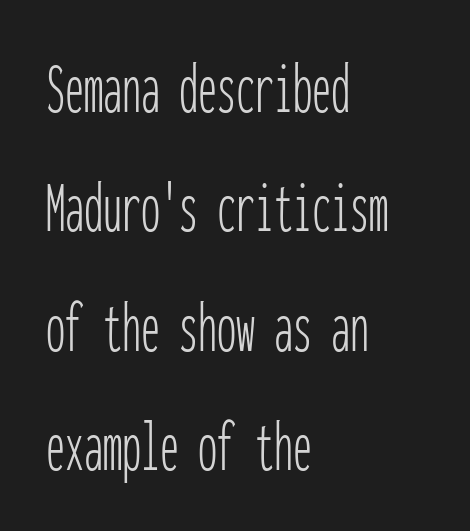
The image shows 76 px thin, condensed sans-serif type, upright, monospaced; set left-aligned, normal line spacing (1.57x), normal letter spacing, not underlined; low stroke contrast and a medium x-height.
